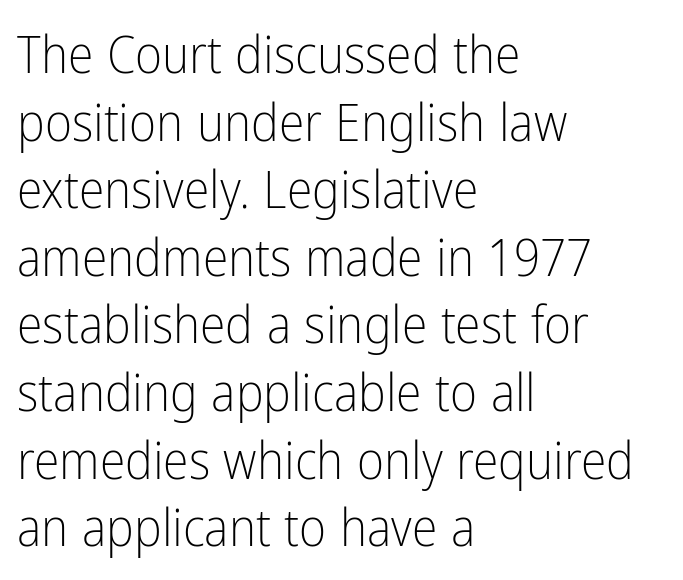
Style check: upright. Bold? No — there's no thickening of the strokes. Each letter keeps its own natural width here, so spacing adapts to shape. Typographically, this falls in the sans-serif category.
